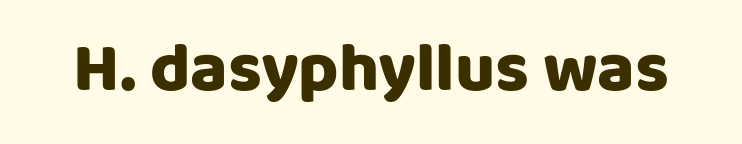
Has an underline been added? It has not. The letters sit at their default tracking, neither squeezed nor spread. It's the straight-up-and-down kind of type. Unlike a traditional serif, this face leaves its strokes unadorned. A typesetter would call this proportional, since set widths differ per character.
